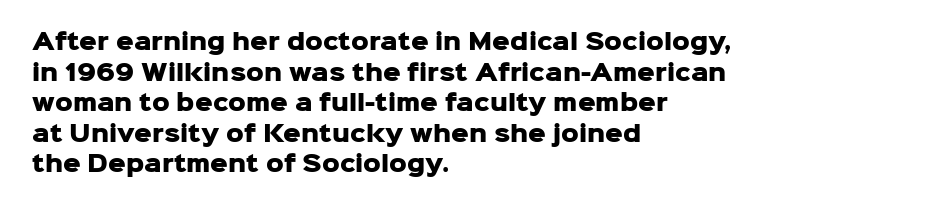
Q: Is the text bold? A: Yes.
Q: Is the text italic (slanted)? A: No, it is upright.
Q: Is the text underlined? A: No.
Q: How is the paragraph aligned? A: Left-aligned.
Q: Is the spacing between letters normal or unusually wide? A: Normal.
Q: Is the spacing between lines tight, normal or loose? A: Normal.
